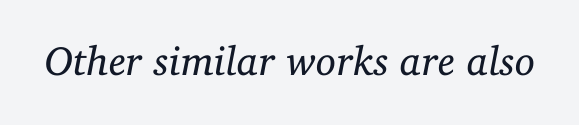
Q: Is the text bold? A: No.
Q: Is the text italic (slanted)? A: Yes, it leans right by about 11 degrees.
Q: Is the typeface a serif or a sans-serif typeface? A: Serif.
Q: Is the text underlined? A: No.
Q: Is the spacing between letters normal or unusually wide? A: Normal.
Q: Width (condensed, normal, or wide)? A: Normal.
Q: Stroke contrast? A: Low.
Q: x-height? A: Medium.
Q: Monospaced? A: No.
